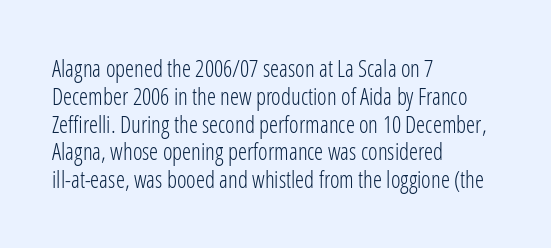
Italic: no, the glyphs are upright roman. Typeset ragged right — the left edge is the straight one. The gaps between neighbouring characters are ordinary and unremarkable. No letter is thick-stroked: the sample isn't bold. Lines of text with bare space underneath.
